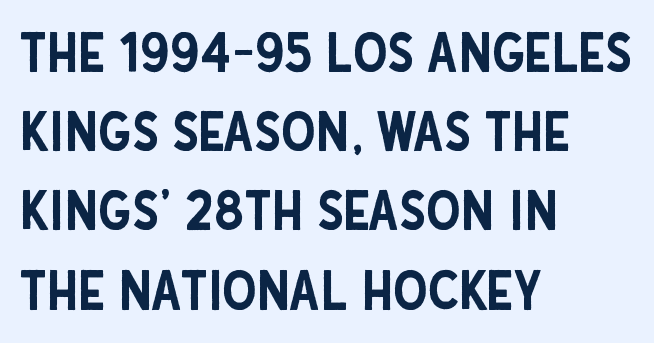
Q: Is the text italic (slanted)? A: No, it is upright.
Q: Is the typeface a serif or a sans-serif typeface? A: Sans-serif.
Q: Is the text underlined? A: No.
Q: How is the paragraph aligned? A: Left-aligned.
Q: Is the spacing between letters normal or unusually wide? A: Normal.
Q: Is the spacing between lines tight, normal or loose? A: Normal.
Q: Width (condensed, normal, or wide)? A: Condensed.
Q: Stroke contrast? A: Low.
Q: x-height? A: Large.
Q: Monospaced? A: No.
